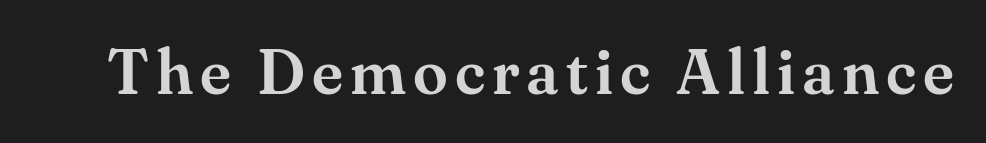
{"serif": "yes", "italic": "no", "width": "normal", "stroke_contrast": "medium", "x_height": "small", "monospaced": "no", "underline": "no", "glyph_px": 63}
